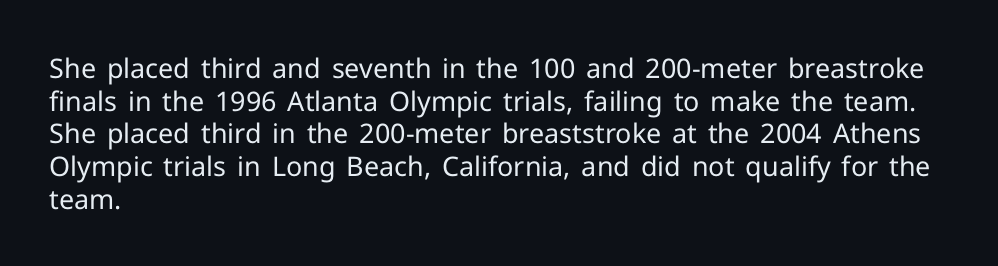
Q: Is the text bold? A: No.
Q: Is the text italic (slanted)? A: No, it is upright.
Q: Is the text underlined? A: No.
Q: How is the paragraph aligned? A: Left-aligned.
Q: Is the spacing between letters normal or unusually wide? A: Normal.
